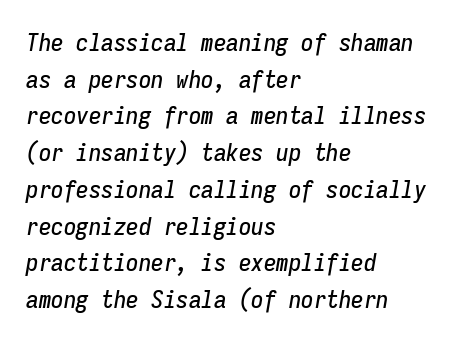
The image shows 25 px text type, italic (leaning right); set left-aligned, normal line spacing (1.47x), normal letter spacing, not underlined.
